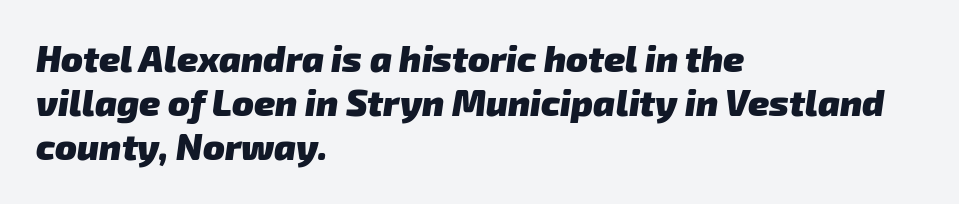
The image shows 36 px heavy sans-serif type; set left-aligned, line spacing 1.22x, normal letter spacing, not underlined; low stroke contrast and a medium x-height.
